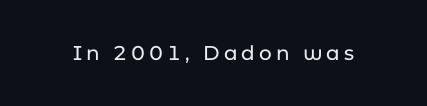
The image shows 20 px text type, upright; set unusually wide letter spacing (+0.2 em), not underlined.
